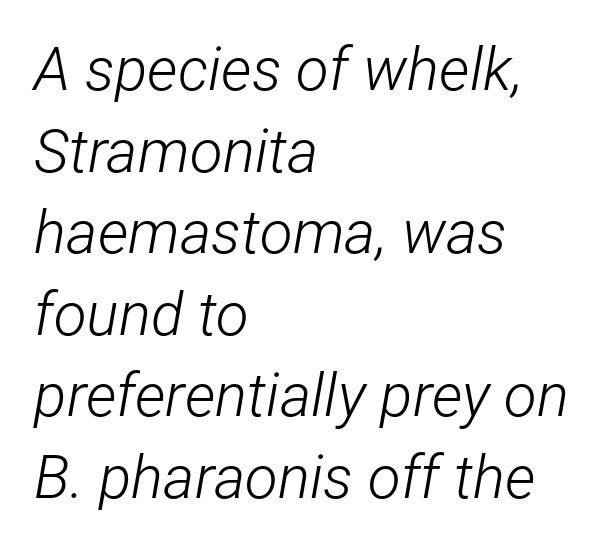
{"italic": "yes", "lean": "right", "slant_degrees": 12, "bold": "no", "weight": "light", "width": "condensed", "stroke_contrast": "low", "x_height": "medium", "monospaced": "no", "underline": "no", "align": "left", "line_spacing": "normal", "line_spacing_ratio": 1.36, "letter_spacing": "normal", "letter_spacing_em": 0.0, "glyph_px": 60}
